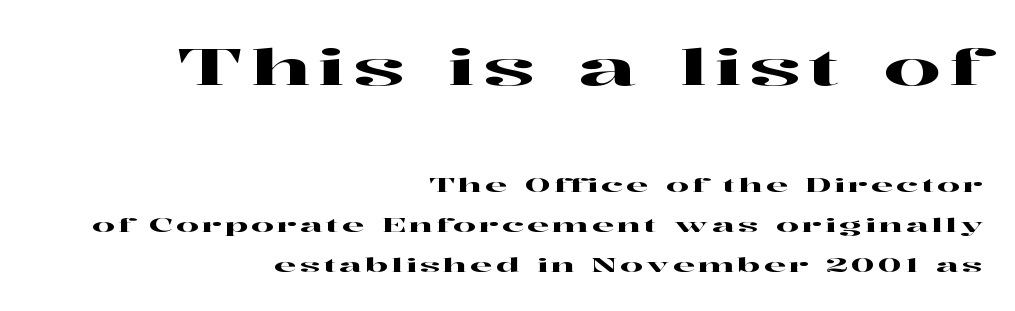
Regarding serifs, this sample has them. Right-aligned paragraph, ragged on the left. This layout puts the oversized block above and the modest block below. The zone under the glyphs is completely vacant.
